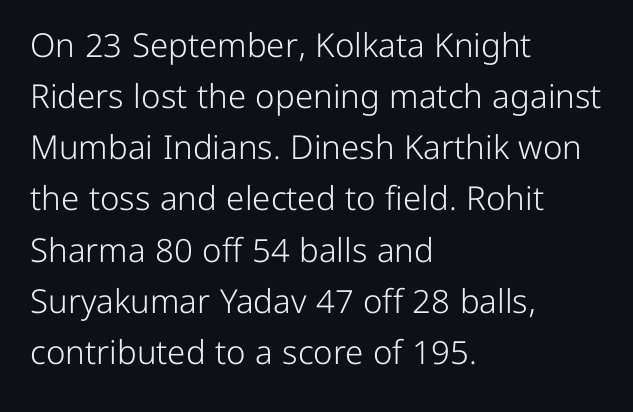
The image shows 33 px light sans-serif type, upright; set left-aligned, normal line spacing (1.55x), normal letter spacing, not underlined; low stroke contrast and a medium x-height.
